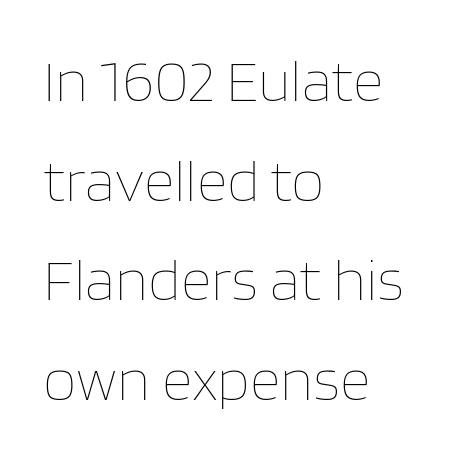
Q: Is the text bold? A: No.
Q: Is the text italic (slanted)? A: No, it is upright.
Q: Is the text underlined? A: No.
Q: How is the paragraph aligned? A: Left-aligned.
Q: Is the spacing between letters normal or unusually wide? A: Normal.
Q: Is the spacing between lines tight, normal or loose? A: Normal.
Q: Width (condensed, normal, or wide)? A: Normal.
Q: Stroke contrast? A: Low.
Q: x-height? A: Large.
Q: Monospaced? A: No.
